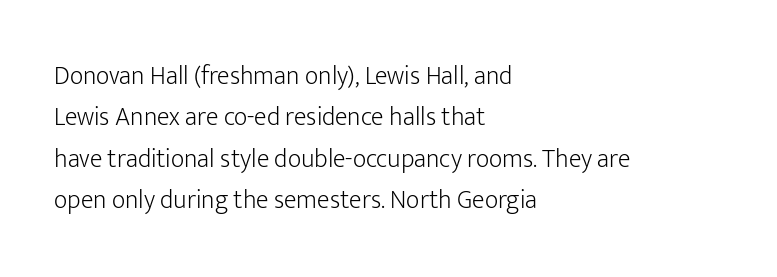
Each stroke keeps to a modest, everyday thickness or less. Whoever set this chose a conventional vertical rhythm. Caption: multi-line text, flush left, ragged right. Underlining? Definitely not there.
